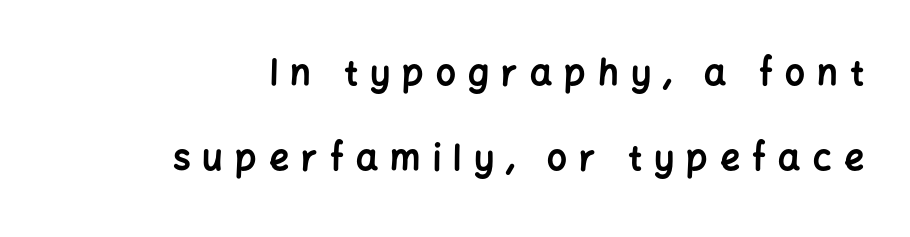
Each letter keeps its own natural width here, so spacing adapts to shape. Alignment: flush right. Letterform terminals end flat and unadorned throughout the passage. Characters follow at a spacing far wider than the type designer built in.
